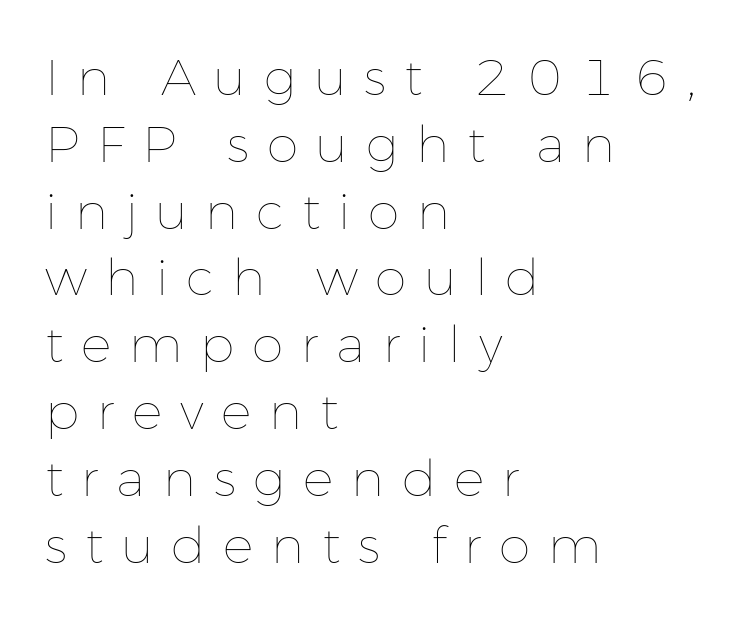
{"italic": "no", "bold": "no", "weight": "thin", "width": "normal", "stroke_contrast": "low", "x_height": "medium", "monospaced": "no", "underline": "no", "align": "left", "line_spacing": "normal", "line_spacing_ratio": 1.31, "letter_spacing": "wide", "letter_spacing_em": 0.35, "glyph_px": 51}
